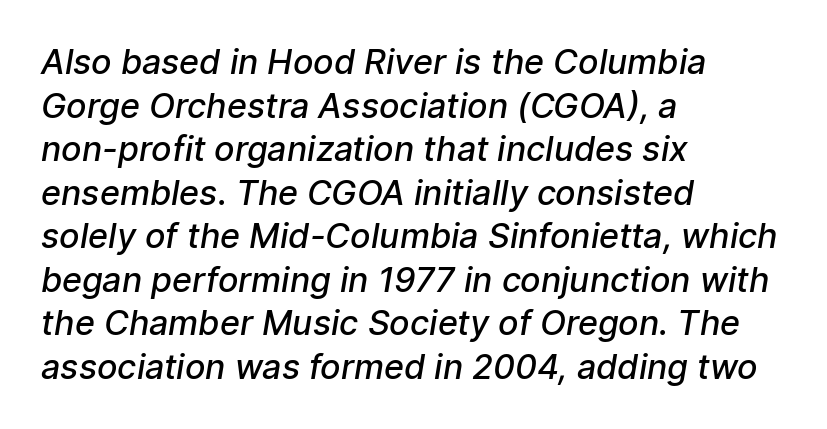
{"serif": "no", "bold": "semi", "weight": "semibold", "width": "normal", "stroke_contrast": "low", "x_height": "medium", "monospaced": "no", "underline": "no", "align": "left", "line_spacing": "normal", "line_spacing_ratio": 1.28, "letter_spacing": "normal", "letter_spacing_em": 0.0, "glyph_px": 34}
